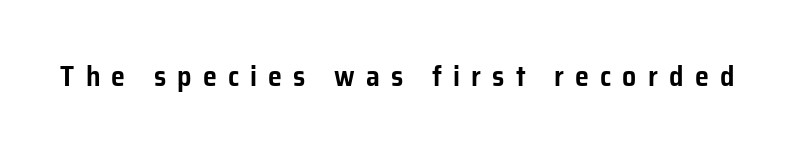
The image shows 28 px sans-serif type, upright; set unusually wide letter spacing (+0.4 em), not underlined; low stroke contrast and a medium x-height.
